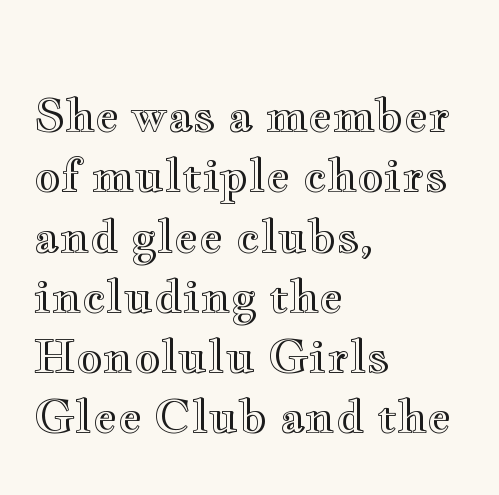
Q: Is the text italic (slanted)? A: No, it is upright.
Q: Is the text underlined? A: No.
Q: How is the paragraph aligned? A: Left-aligned.
Q: Is the spacing between letters normal or unusually wide? A: Normal.
Q: Is the spacing between lines tight, normal or loose? A: Normal.
Q: Width (condensed, normal, or wide)? A: Wide.
Q: x-height? A: Small.
Q: Monospaced? A: No.
